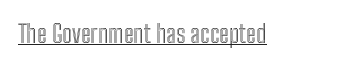
Q: Is the text italic (slanted)? A: No, it is upright.
Q: Is the text underlined? A: Yes.
Q: Is the spacing between letters normal or unusually wide? A: Normal.
